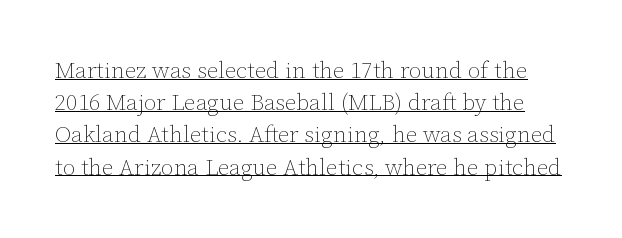
{"italic": "no", "bold": "no", "underline": "yes", "line_spacing": "normal", "line_spacing_ratio": 1.4, "letter_spacing": "normal", "letter_spacing_em": 0.0, "glyph_px": 23}
